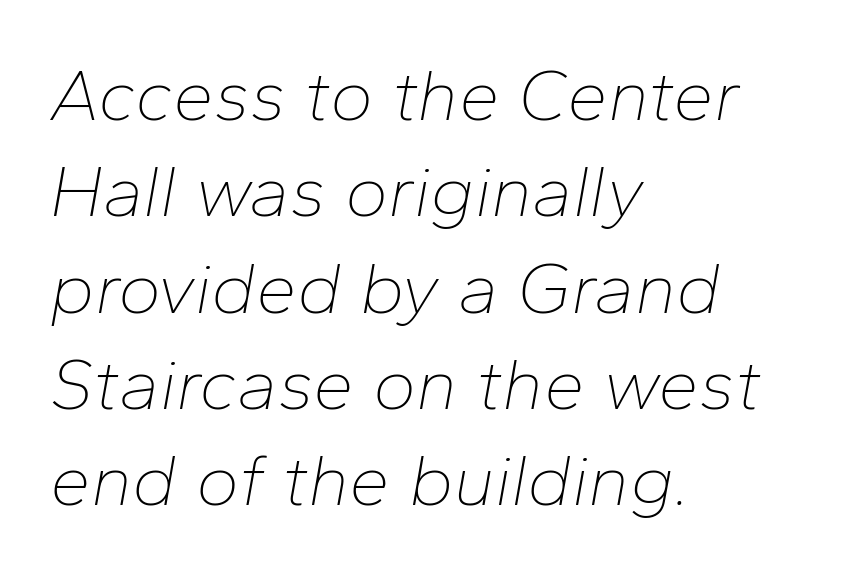
The image shows 73 px thin type, italic (leaning right); set left-aligned, normal line spacing (1.32x), normal letter spacing, not underlined; low stroke contrast and a medium x-height.
